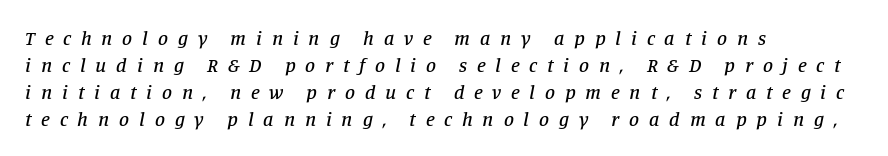
Q: Is the text italic (slanted)? A: Yes, it leans right by about 11 degrees.
Q: Is the text underlined? A: No.
Q: How is the paragraph aligned? A: Left-aligned.
Q: Is the spacing between letters normal or unusually wide? A: Unusually wide.
Q: Is the spacing between lines tight, normal or loose? A: Normal.
